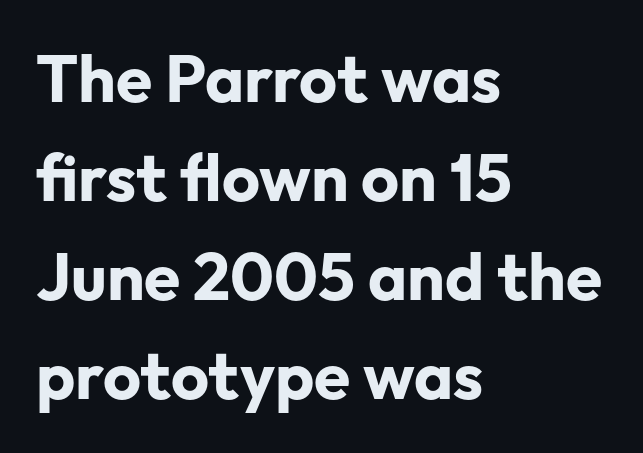
The space directly below the letters is spotless. Heavy-handed strokes throughout: this text is bold. Default kerning and tracking; the words read as compact shapes. Characters remain perfectly vertical along every line. Line starts are locked; line ends wander. The glyphs in this specimen are sans serif.
